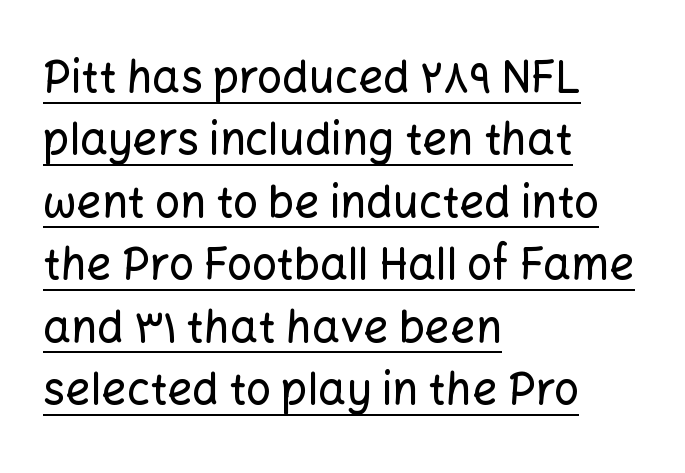
The image shows 44 px sans-serif type, upright; set left-aligned, normal line spacing (1.42x), normal letter spacing, underlined; low stroke contrast and a medium x-height.
